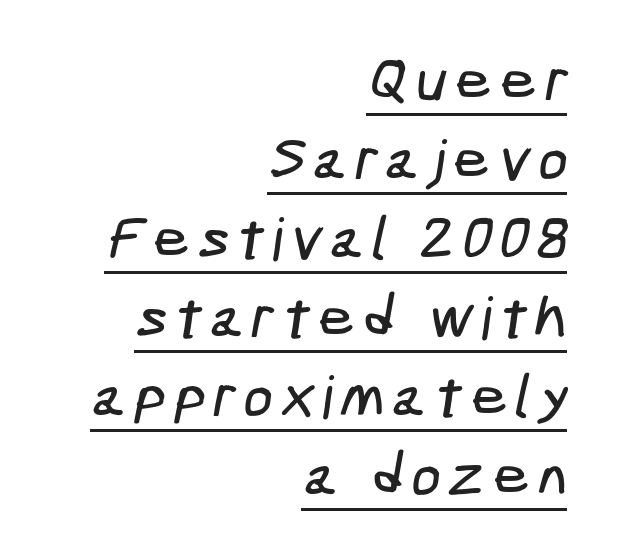
Summary of vertical rhythm: regular, with standard interline spacing. Note: no serifs on the glyphs. Somebody hit Ctrl+U on this one — the words are underlined. Where is the straight margin? On the right.
